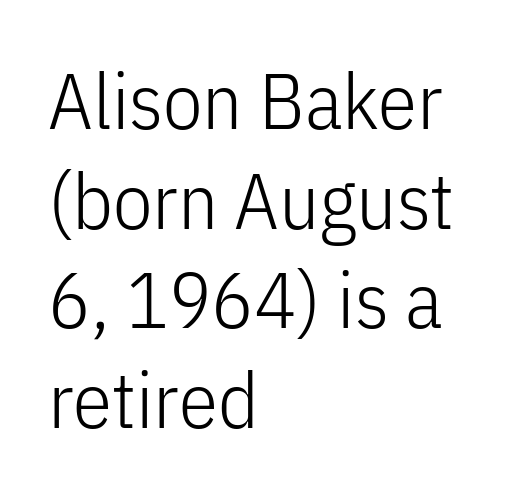
The image shows 79 px light, condensed sans-serif type, upright; set left-aligned, normal line spacing (1.26x), normal letter spacing, not underlined; low stroke contrast and a medium x-height.
